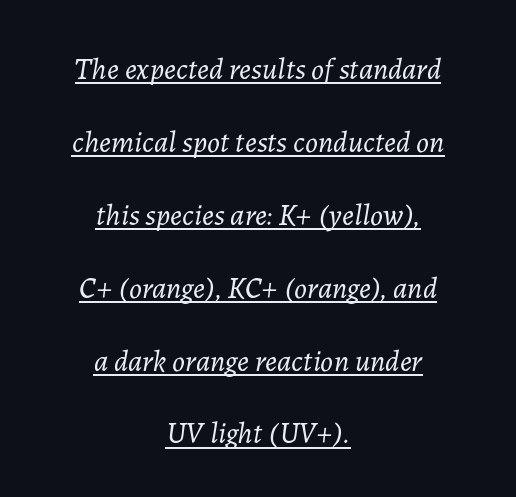
Italic? Definitely — the glyphs are oblique. Compared with typical body copy, the letter spacing here is the same. A baseline rule has been typeset under these characters. A typesetter would call this leading open, well beyond the default. Here the designer chose a conventional face with non-uniform glyph widths.
